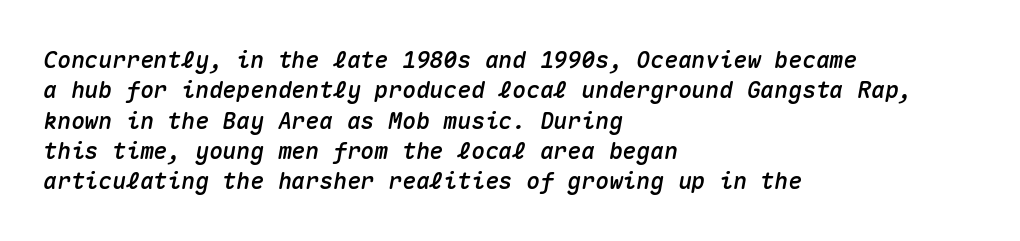
Q: Is the text italic (slanted)? A: Yes, it leans right by about 10 degrees.
Q: Is the text underlined? A: No.
Q: How is the paragraph aligned? A: Left-aligned.
Q: Is the spacing between letters normal or unusually wide? A: Normal.
Q: Is the spacing between lines tight, normal or loose? A: Normal.
